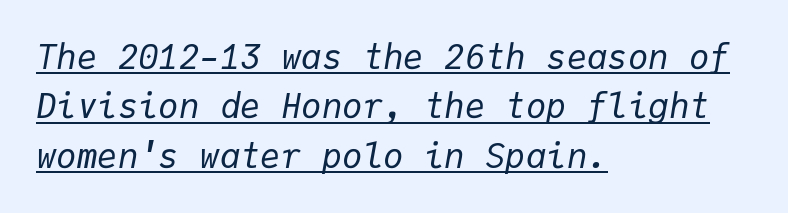
Q: Is the text bold? A: No.
Q: Is the text italic (slanted)? A: Yes, it leans right by about 9 degrees.
Q: Is the text underlined? A: Yes.
Q: How is the paragraph aligned? A: Left-aligned.
Q: Is the spacing between letters normal or unusually wide? A: Normal.
Q: Is the spacing between lines tight, normal or loose? A: Normal.
Q: Width (condensed, normal, or wide)? A: Normal.
Q: Stroke contrast? A: Low.
Q: x-height? A: Medium.
Q: Monospaced? A: Yes.
